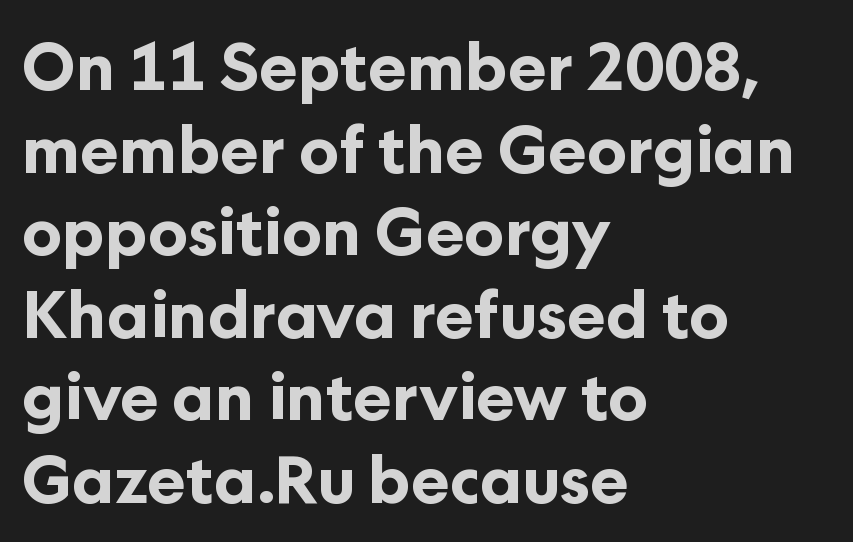
Q: Is the text bold? A: Yes.
Q: Is the text italic (slanted)? A: No, it is upright.
Q: Is the typeface a serif or a sans-serif typeface? A: Sans-serif.
Q: Is the text underlined? A: No.
Q: How is the paragraph aligned? A: Left-aligned.
Q: Is the spacing between letters normal or unusually wide? A: Normal.
Q: Is the spacing between lines tight, normal or loose? A: Normal.
Q: Width (condensed, normal, or wide)? A: Normal.
Q: Stroke contrast? A: Low.
Q: x-height? A: Medium.
Q: Monospaced? A: No.
